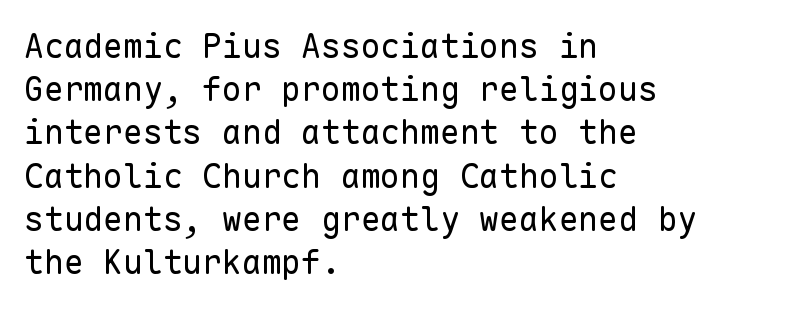
The typeface has the unassuming heft of standard copy or less. The rendering anchors every line to the left-hand side. Here the designer chose a console-style face with uniform glyph widths. Here the glyphs are tracked normally, forming tight word shapes. Every stem runs plumb, perpendicular to the baseline.
